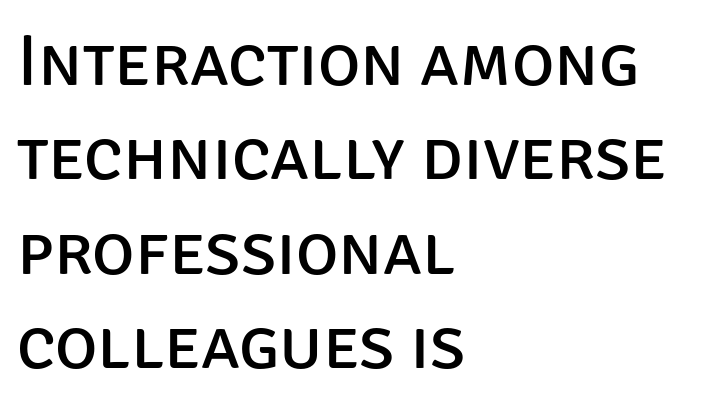
Q: Is the text bold? A: No.
Q: Is the text italic (slanted)? A: No, it is upright.
Q: Is the typeface a serif or a sans-serif typeface? A: Sans-serif.
Q: Is the text underlined? A: No.
Q: How is the paragraph aligned? A: Left-aligned.
Q: Is the spacing between letters normal or unusually wide? A: Normal.
Q: Is the spacing between lines tight, normal or loose? A: Normal.
Q: Width (condensed, normal, or wide)? A: Normal.
Q: Stroke contrast? A: Low.
Q: x-height? A: Large.
Q: Monospaced? A: No.
